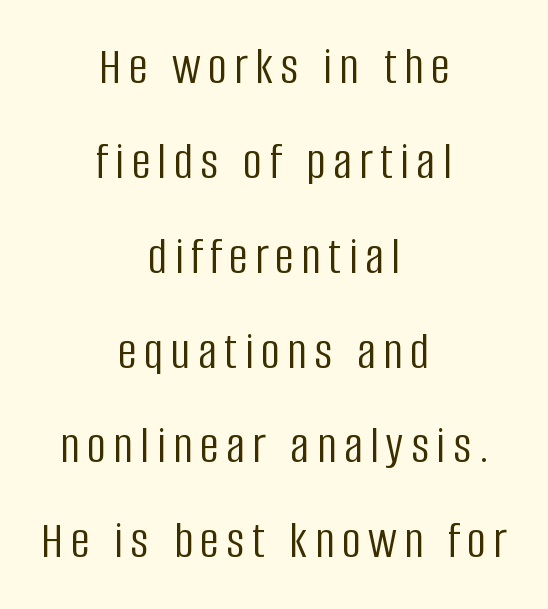
{"serif": "no", "italic": "no", "bold": "no", "weight": "light", "width": "condensed", "stroke_contrast": "low", "x_height": "large", "monospaced": "no", "underline": "no", "align": "center", "line_spacing_ratio": 1.79, "glyph_px": 53}
